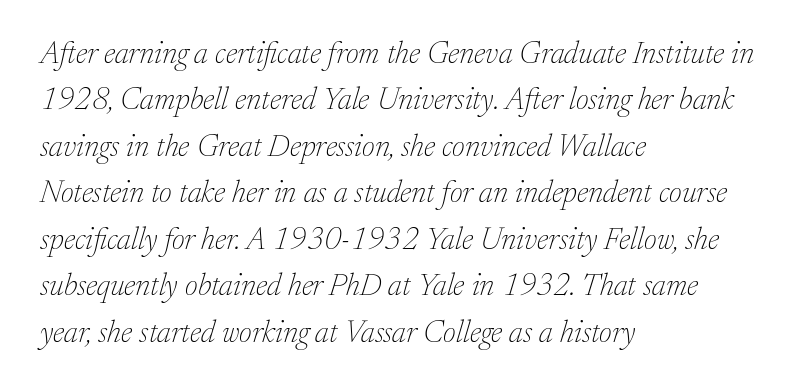
The rendering uses natural spacing where letterforms have individual widths. Serif or sans? Serif — the stroke terminals have little feet. Spacing between characters is what you'd get straight out of the box. Any mark beneath the type? The region is blank. Rows of type keep a routine distance in the vertical direction. No letter is thick-stroked: the sample isn't bold.
